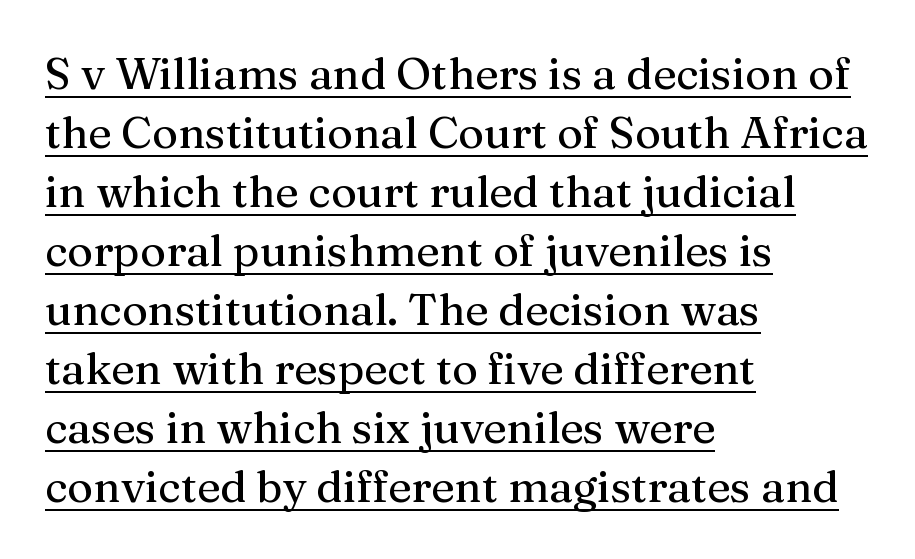
Q: Is the text italic (slanted)? A: No, it is upright.
Q: Is the typeface a serif or a sans-serif typeface? A: Serif.
Q: Is the text underlined? A: Yes.
Q: How is the paragraph aligned? A: Left-aligned.
Q: Is the spacing between letters normal or unusually wide? A: Normal.
Q: Is the spacing between lines tight, normal or loose? A: Normal.
Q: Width (condensed, normal, or wide)? A: Normal.
Q: Stroke contrast? A: Medium.
Q: x-height? A: Medium.
Q: Monospaced? A: No.
